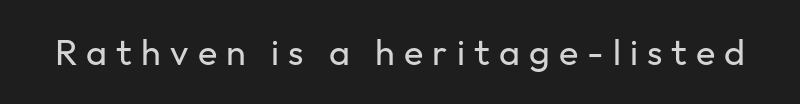
The image shows 36 px regular-weight sans-serif type, upright; set unusually wide letter spacing (+0.25 em), not underlined; low stroke contrast and a medium x-height.
